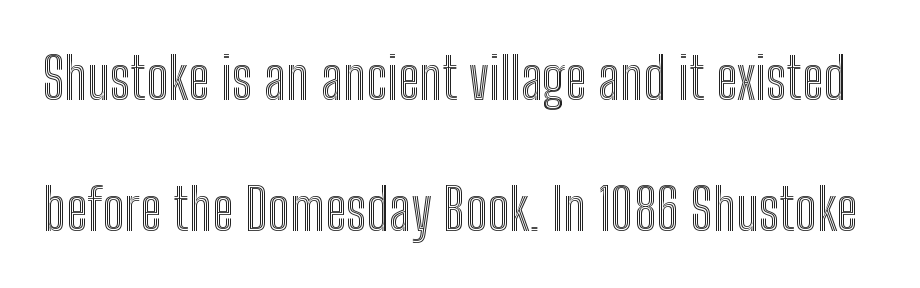
The image shows 57 px condensed type, upright; set loose line spacing (2.3x), normal letter spacing, not underlined; a medium x-height.
